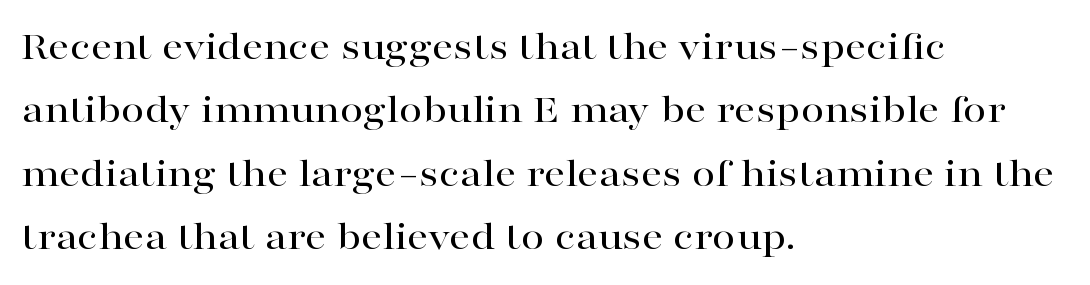
{"serif": "yes", "italic": "no", "width": "wide", "stroke_contrast": "high", "x_height": "medium", "monospaced": "no", "underline": "no", "align": "left", "line_spacing": "normal", "line_spacing_ratio": 1.51, "letter_spacing": "normal", "letter_spacing_em": 0.0, "glyph_px": 42}
